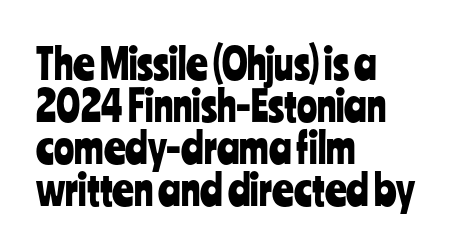
Q: Is the text italic (slanted)? A: No, it is upright.
Q: Is the typeface a serif or a sans-serif typeface? A: Sans-serif.
Q: Is the text underlined? A: No.
Q: How is the paragraph aligned? A: Left-aligned.
Q: Is the spacing between letters normal or unusually wide? A: Normal.
Q: Is the spacing between lines tight, normal or loose? A: Tight.
Q: Width (condensed, normal, or wide)? A: Condensed.
Q: Stroke contrast? A: Low.
Q: x-height? A: Medium.
Q: Monospaced? A: No.
